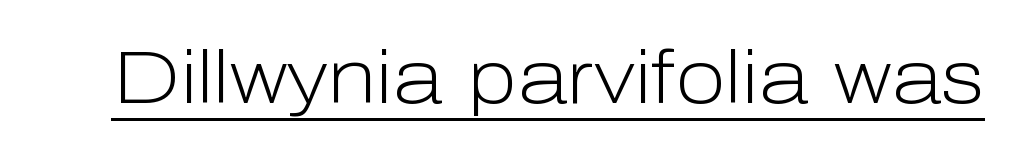
{"serif": "no", "italic": "no", "bold": "no", "weight": "light", "width": "normal", "stroke_contrast": "low", "x_height": "medium", "monospaced": "no", "underline": "yes", "letter_spacing": "normal", "letter_spacing_em": 0.0, "glyph_px": 74}
